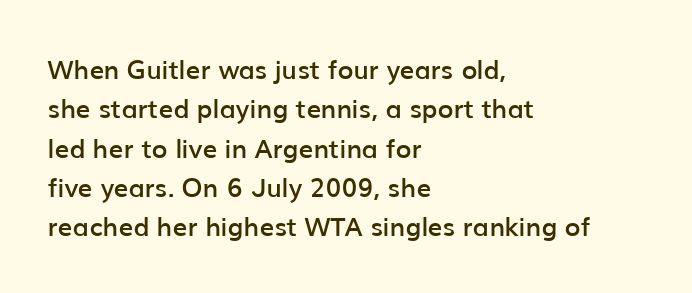
The image shows 26 px text type, upright; set left-aligned, normal line spacing (1.51x), normal letter spacing, not underlined.
